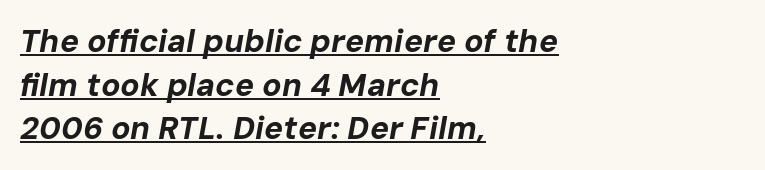
Varying glyph widths throughout — classic text-font behaviour. Students, observe the line beneath the letters — that is underlining. The vertical gap from one line to the next is medium. This sample uses an oblique cut, with every glyph tilted off the vertical.
